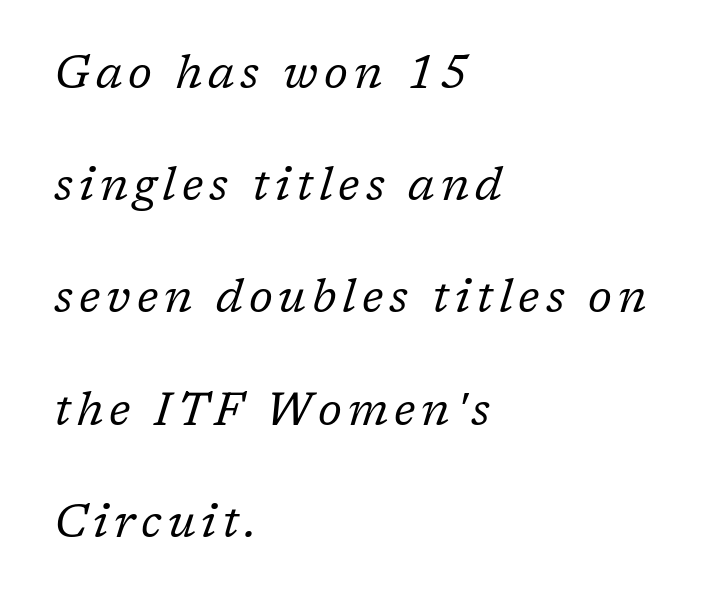
{"serif": "yes", "italic": "yes", "lean": "right", "slant_degrees": 17, "bold": "no", "weight": "regular", "width": "normal", "stroke_contrast": "low", "x_height": "medium", "monospaced": "no", "underline": "no", "align": "left", "line_spacing": "loose", "line_spacing_ratio": 2.44, "glyph_px": 46}
